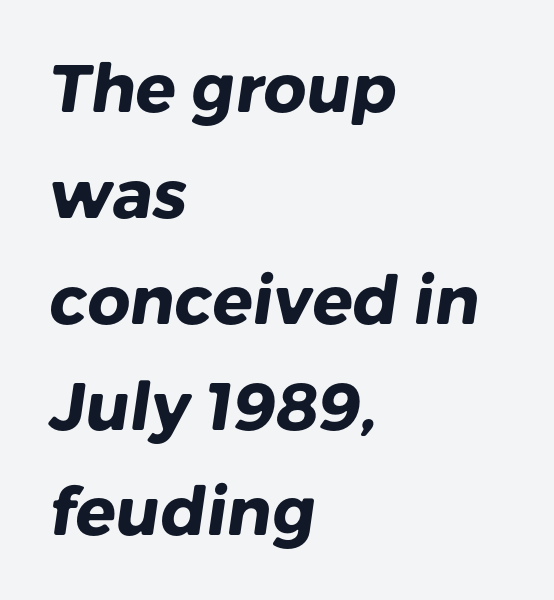
The image shows 67 px heavy sans-serif type; set left-aligned, normal line spacing (1.58x), normal letter spacing, not underlined; low stroke contrast and a medium x-height.
